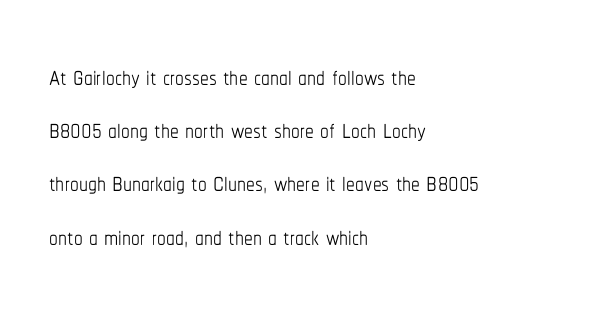
Q: Is the text bold? A: No.
Q: Is the text italic (slanted)? A: No, it is upright.
Q: Is the text underlined? A: No.
Q: How is the paragraph aligned? A: Left-aligned.
Q: Is the spacing between letters normal or unusually wide? A: Normal.
Q: Is the spacing between lines tight, normal or loose? A: Normal.
Q: Width (condensed, normal, or wide)? A: Condensed.
Q: Stroke contrast? A: Low.
Q: x-height? A: Medium.
Q: Monospaced? A: No.
